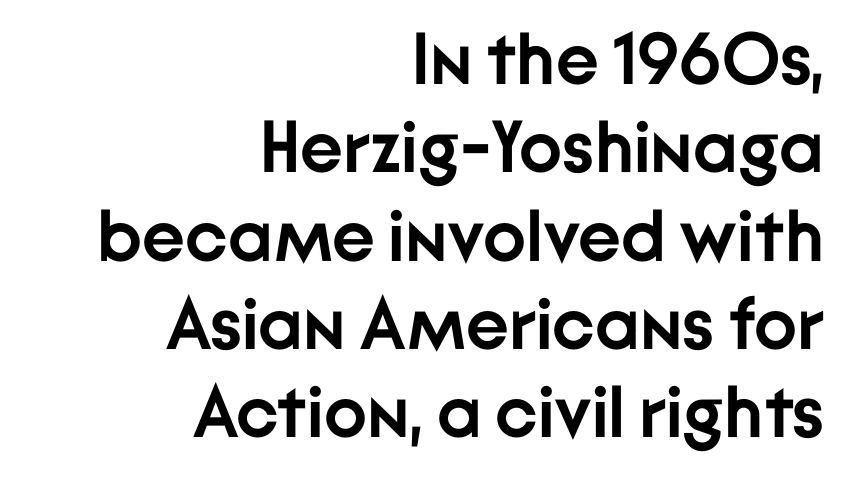
The image shows 73 px semibold sans-serif type, upright; set right-aligned, line spacing 1.21x, normal letter spacing, not underlined; low stroke contrast and a medium x-height.
